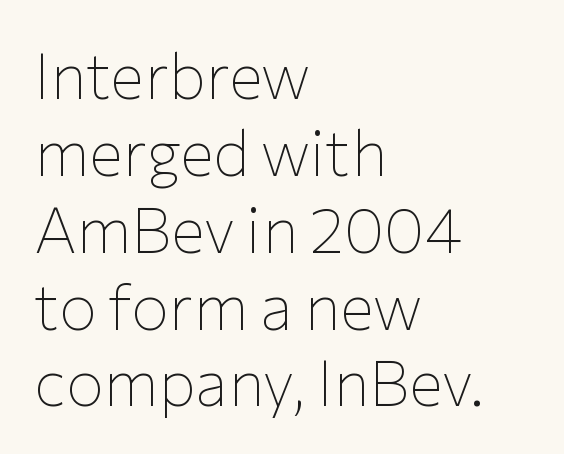
The image shows 63 px thin sans-serif type, upright; set left-aligned, line spacing 1.22x, normal letter spacing, not underlined; low stroke contrast and a medium x-height.
